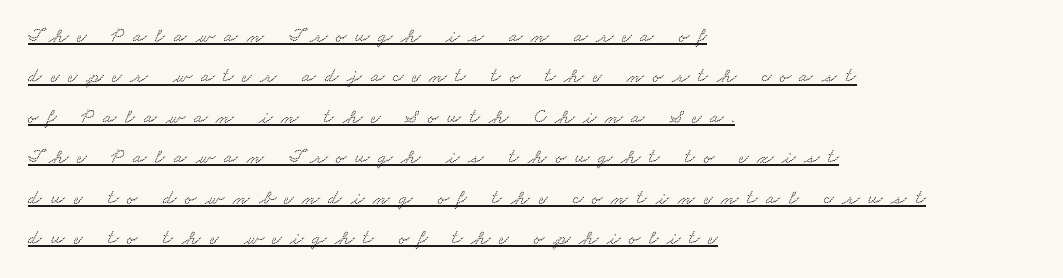
Caption: expanded tracking, letters set apart. The glyphs are accompanied by a horizontal stroke just below them. The paragraph has a hard left edge and a soft right edge. Vertical spacing — loose.
